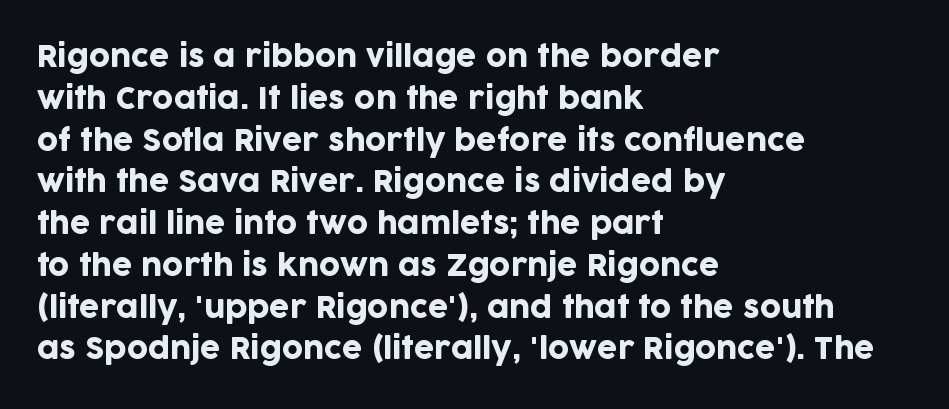
The image shows 29 px sans-serif type, upright; set left-aligned, normal line spacing (1.44x), normal letter spacing, not underlined; low stroke contrast and a large x-height.
